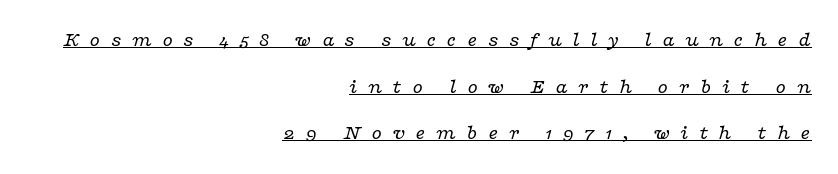
Weight: not bold — regular or lighter. The glyphs are accompanied by a horizontal stroke just below them. In terms of letterspacing, this is a distinctly airy, spread setting. Each line ends at the same right margin while the left side varies. The glyphs look as if they've been sheared to an angle.
